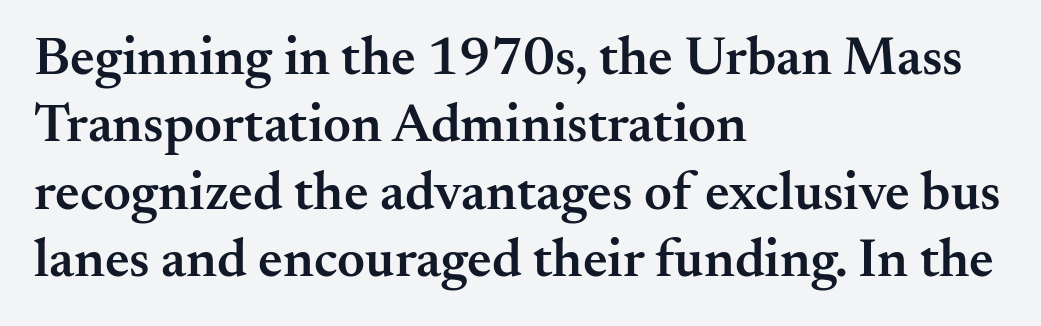
Students, observe: this is what conventionally led text looks like. Caption: semibold face, moderately heavy strokes. The type family on display is of the serif kind. This sample uses plain, unmodified letter spacing. The letters advance in unequal steps, a hallmark of proportional type.
